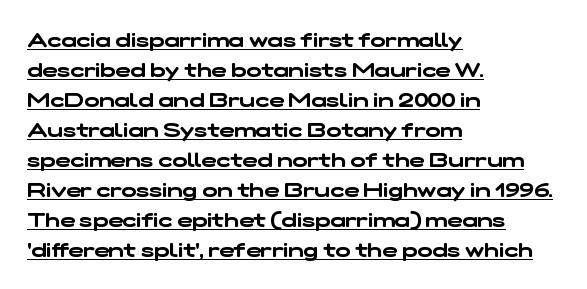
{"underline": "yes", "align": "left", "line_spacing": "normal", "line_spacing_ratio": 1.5, "letter_spacing": "normal", "letter_spacing_em": 0.0, "glyph_px": 20}
